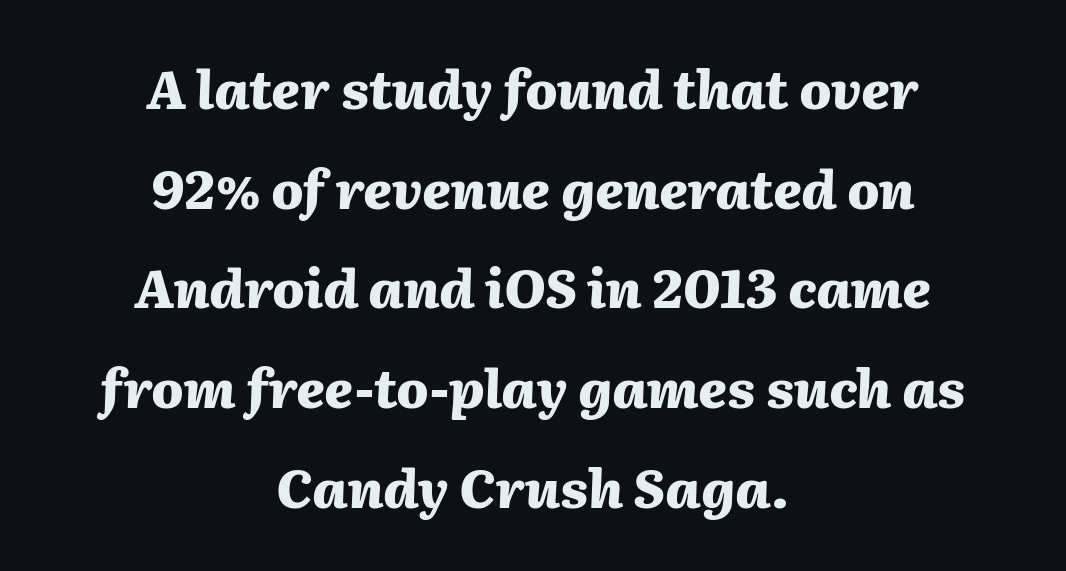
{"italic": "yes", "lean": "right", "slant_degrees": 2, "bold": "yes", "weight": "heavy", "width": "normal", "stroke_contrast": "medium", "x_height": "medium", "monospaced": "no", "underline": "no", "align": "center", "line_spacing_ratio": 1.88, "letter_spacing": "normal", "letter_spacing_em": 0.0, "glyph_px": 53}
